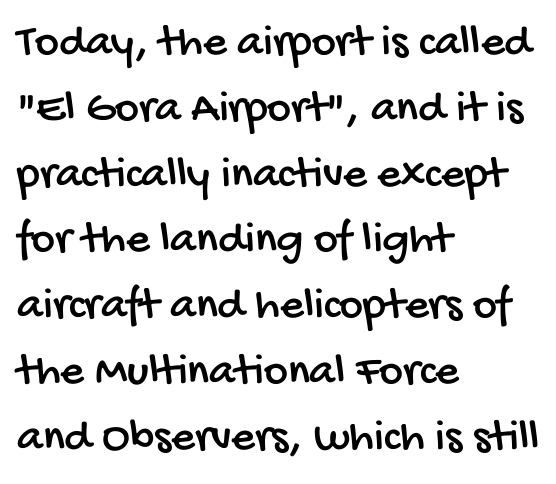
The image shows 46 px condensed sans-serif type; set left-aligned, normal line spacing (1.43x), normal letter spacing, not underlined; low stroke contrast and a large x-height.
